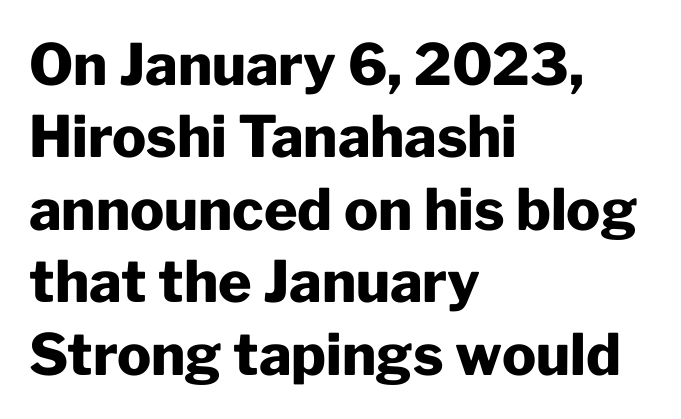
{"serif": "no", "italic": "no", "bold": "yes", "weight": "heavy", "width": "normal", "stroke_contrast": "low", "x_height": "medium", "monospaced": "no", "underline": "no", "align": "left", "line_spacing": "normal", "line_spacing_ratio": 1.27, "letter_spacing": "normal", "letter_spacing_em": 0.0, "glyph_px": 57}
